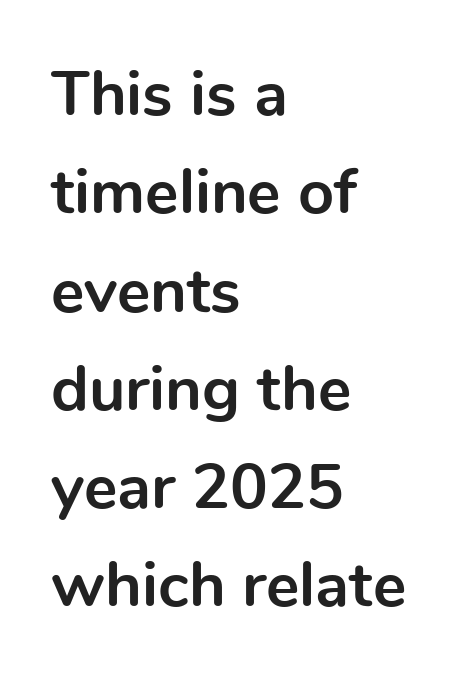
{"serif": "no", "italic": "no", "bold": "yes", "weight": "bold", "width": "normal", "x_height": "medium", "monospaced": "no", "underline": "no", "align": "left", "line_spacing": "normal", "line_spacing_ratio": 1.56, "letter_spacing": "normal", "letter_spacing_em": 0.0, "glyph_px": 63}
